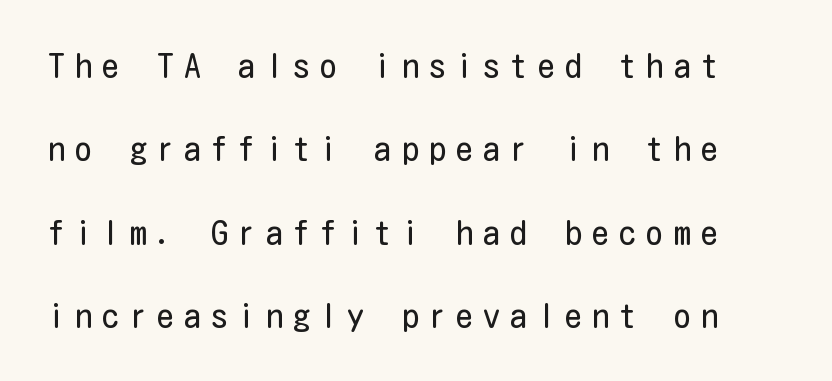
{"serif": "no", "italic": "no", "bold": "no", "weight": "regular", "width": "condensed", "stroke_contrast": "low", "x_height": "medium", "underline": "no", "line_spacing": "loose", "line_spacing_ratio": 2.45, "letter_spacing": "wide", "letter_spacing_em": 0.3, "glyph_px": 34}
